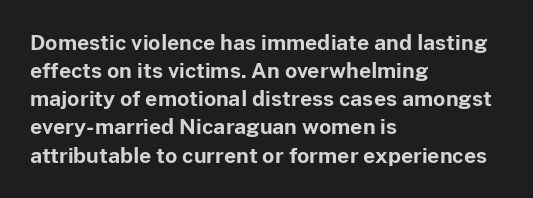
Q: Is the text bold? A: Yes.
Q: Is the text italic (slanted)? A: No, it is upright.
Q: Is the text underlined? A: No.
Q: How is the paragraph aligned? A: Left-aligned.
Q: Is the spacing between letters normal or unusually wide? A: Normal.
Q: Is the spacing between lines tight, normal or loose? A: Normal.
